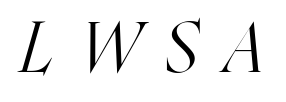
Q: Is the text bold? A: No.
Q: Is the text italic (slanted)? A: Yes, it leans right by about 16 degrees.
Q: Is the typeface a serif or a sans-serif typeface? A: Serif.
Q: Is the text underlined? A: No.
Q: Is the spacing between letters normal or unusually wide? A: Unusually wide.
Q: Width (condensed, normal, or wide)? A: Condensed.
Q: Stroke contrast? A: High.
Q: x-height? A: Medium.
Q: Monospaced? A: No.
